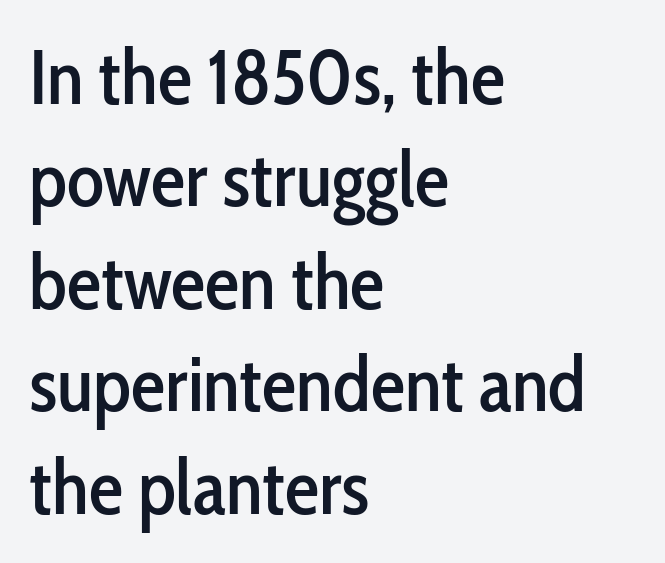
{"serif": "no", "italic": "no", "width": "condensed", "stroke_contrast": "low", "x_height": "medium", "monospaced": "no", "underline": "no", "align": "left", "line_spacing": "normal", "line_spacing_ratio": 1.33, "letter_spacing": "normal", "letter_spacing_em": 0.0, "glyph_px": 77}
